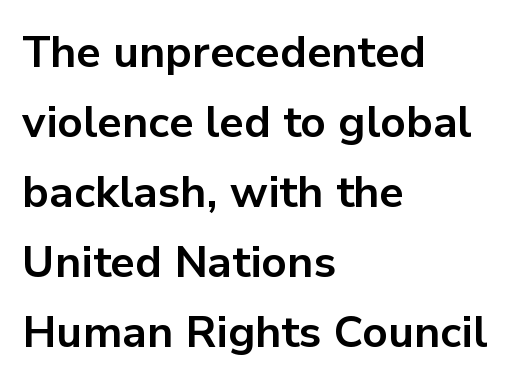
Q: Is the text bold? A: Yes.
Q: Is the text italic (slanted)? A: No, it is upright.
Q: Is the typeface a serif or a sans-serif typeface? A: Sans-serif.
Q: Is the text underlined? A: No.
Q: How is the paragraph aligned? A: Left-aligned.
Q: Is the spacing between letters normal or unusually wide? A: Normal.
Q: Is the spacing between lines tight, normal or loose? A: Normal.
Q: Width (condensed, normal, or wide)? A: Normal.
Q: Stroke contrast? A: Low.
Q: x-height? A: Medium.
Q: Monospaced? A: No.
